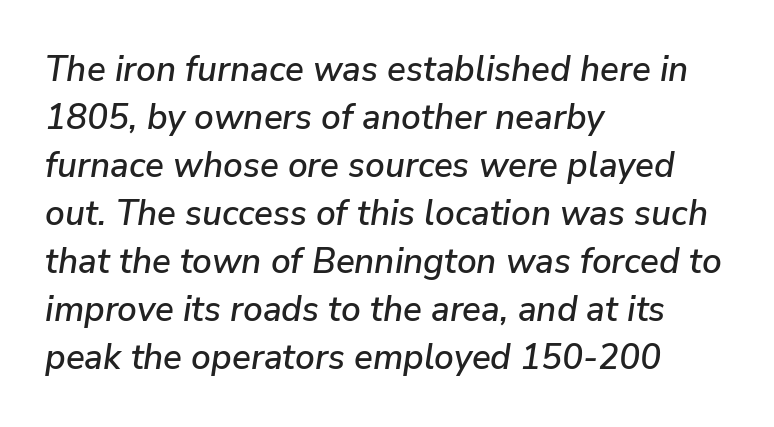
A typesetter would mark this as italic. Left-aligned paragraph, ragged on the right. Summary of vertical rhythm: regular, with standard interline spacing. Character widths vary here, with narrow letters taking less room than wide ones. The zone under the glyphs is completely vacant. Glyph-to-glyph distance matches everyday printed text.
